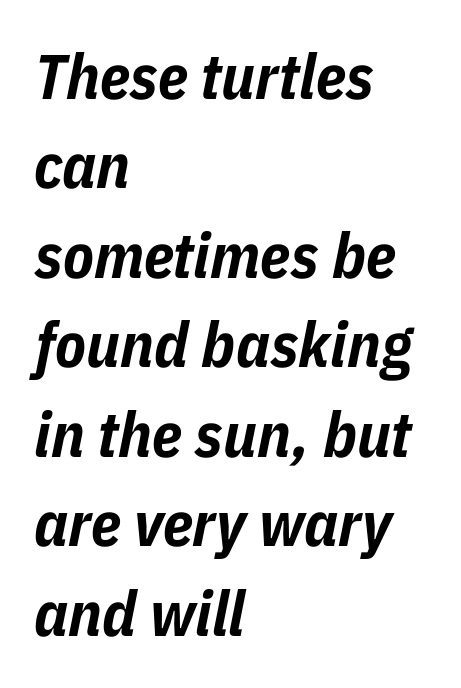
Q: Is the text bold? A: Yes.
Q: Is the text italic (slanted)? A: Yes, it leans right by about 11 degrees.
Q: Is the text underlined? A: No.
Q: How is the paragraph aligned? A: Left-aligned.
Q: Is the spacing between letters normal or unusually wide? A: Normal.
Q: Is the spacing between lines tight, normal or loose? A: Normal.
Q: Width (condensed, normal, or wide)? A: Condensed.
Q: Stroke contrast? A: Low.
Q: x-height? A: Medium.
Q: Monospaced? A: No.
